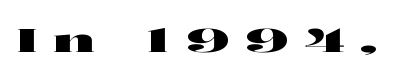
Q: Is the text italic (slanted)? A: No, it is upright.
Q: Is the typeface a serif or a sans-serif typeface? A: Sans-serif.
Q: Is the text underlined? A: No.
Q: Is the spacing between letters normal or unusually wide? A: Unusually wide.
Q: Width (condensed, normal, or wide)? A: Wide.
Q: Stroke contrast? A: High.
Q: x-height? A: Medium.
Q: Monospaced? A: No.
